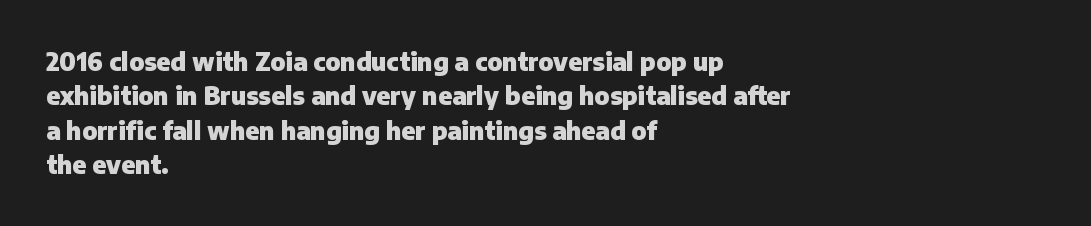
Q: Is the text bold? A: Yes.
Q: Is the text italic (slanted)? A: No, it is upright.
Q: Is the text underlined? A: No.
Q: How is the paragraph aligned? A: Left-aligned.
Q: Is the spacing between letters normal or unusually wide? A: Normal.
Q: Is the spacing between lines tight, normal or loose? A: Normal.
